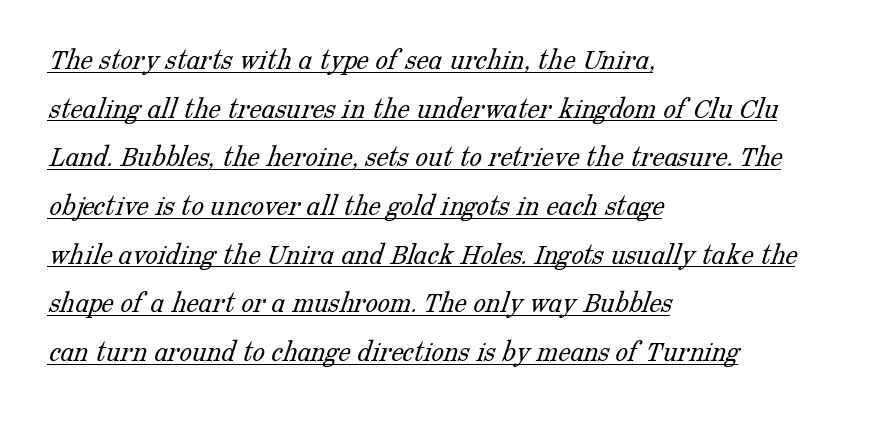
The image shows 31 px light serif type; set left-aligned, normal line spacing (1.57x), normal letter spacing, underlined; low stroke contrast and a medium x-height.
